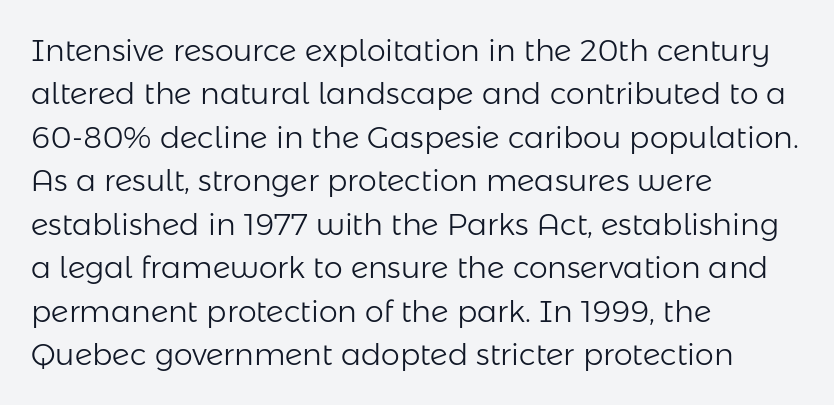
Q: Is the text bold? A: No.
Q: Is the text italic (slanted)? A: No, it is upright.
Q: Is the typeface a serif or a sans-serif typeface? A: Sans-serif.
Q: Is the text underlined? A: No.
Q: How is the paragraph aligned? A: Left-aligned.
Q: Is the spacing between letters normal or unusually wide? A: Normal.
Q: Is the spacing between lines tight, normal or loose? A: Normal.
Q: Width (condensed, normal, or wide)? A: Normal.
Q: Stroke contrast? A: Low.
Q: x-height? A: Medium.
Q: Monospaced? A: No.
